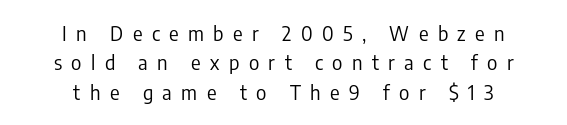
Honestly, there is no underline to notice here at all. Every row of glyphs is offset so its center matches the block's center. Stem width sits at or under what a default text font uses. The rendering uses a moderate line-height, typical for paragraphs. Tracking value appears strongly positive — letters spread wide. Italic? Not at all — the glyphs are vertical.
